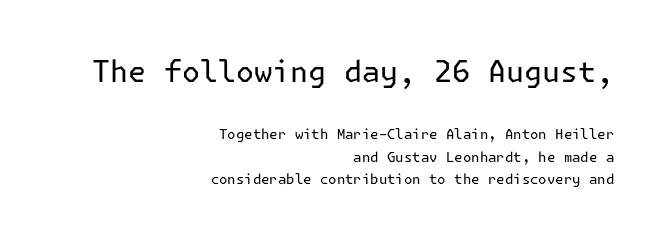
{"serif": "no", "italic": "no", "bold": "no", "weight": "regular", "width": "normal", "stroke_contrast": "low", "x_height": "medium", "underline": "no", "align": "right", "line_spacing": "normal", "line_spacing_ratio": 1.61, "letter_spacing": "normal", "letter_spacing_em": 0.0, "larger_block": "first", "size_ratio": 2.14, "glyph_px": 30}
